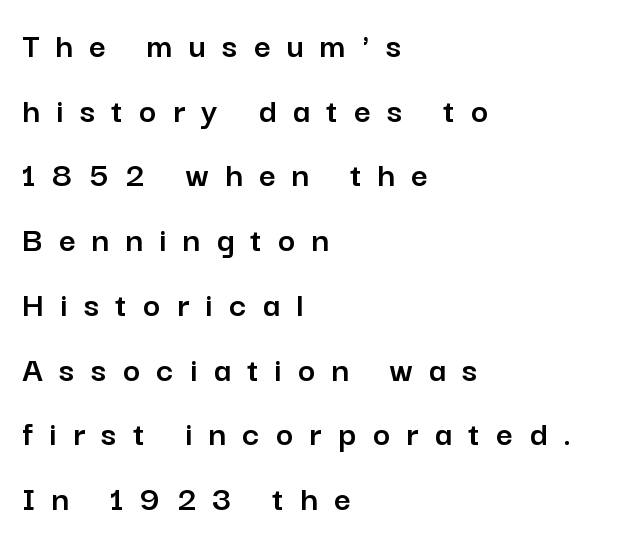
The lettering stays uniformly vertical, giving the passage a roman look. No word sits above an underline. Letterform terminals end flat and unadorned throughout the passage. Tracking here is generous; glyphs stand well apart from one another. This sample has the flowing, uneven cadence of proportional lettering. Line starts are locked; line ends wander.
